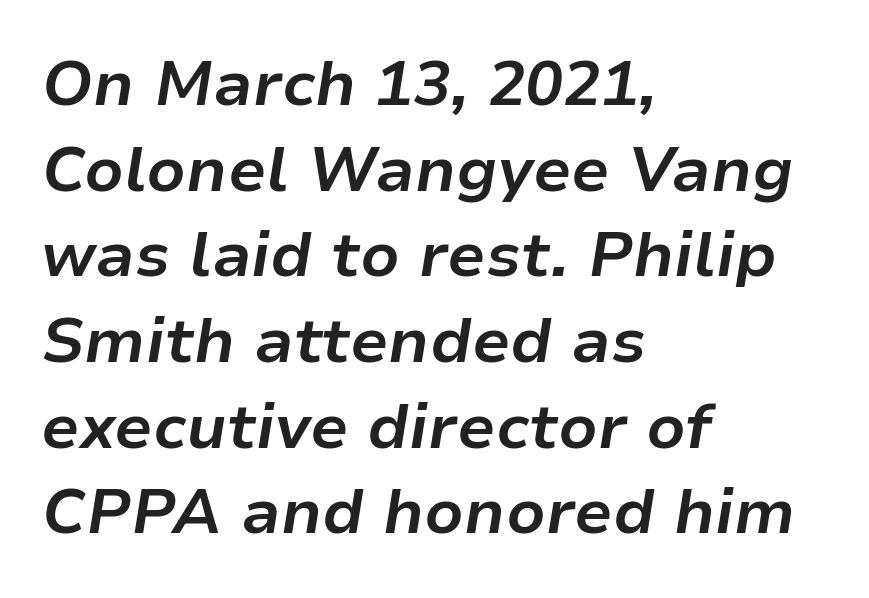
{"italic": "yes", "lean": "right", "slant_degrees": 9, "bold": "yes", "weight": "bold", "width": "normal", "stroke_contrast": "low", "x_height": "medium", "monospaced": "no", "underline": "no", "align": "left", "line_spacing": "normal", "line_spacing_ratio": 1.36, "letter_spacing": "normal", "letter_spacing_em": 0.0, "glyph_px": 63}
